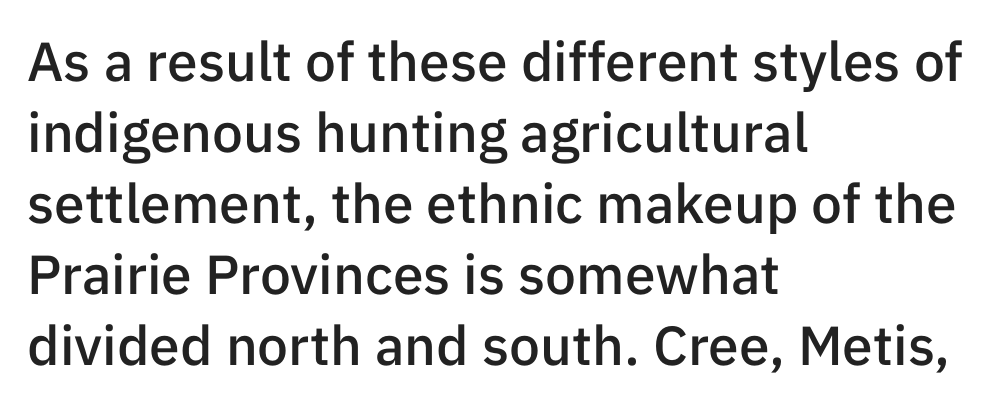
The image shows 55 px semibold sans-serif type, upright; set left-aligned, normal line spacing (1.29x), normal letter spacing, not underlined; low stroke contrast and a medium x-height.
